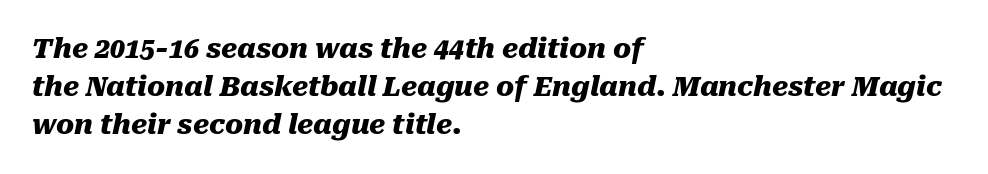
The image shows 27 px bold type, italic (leaning right); set left-aligned, normal line spacing (1.41x), normal letter spacing, not underlined.
